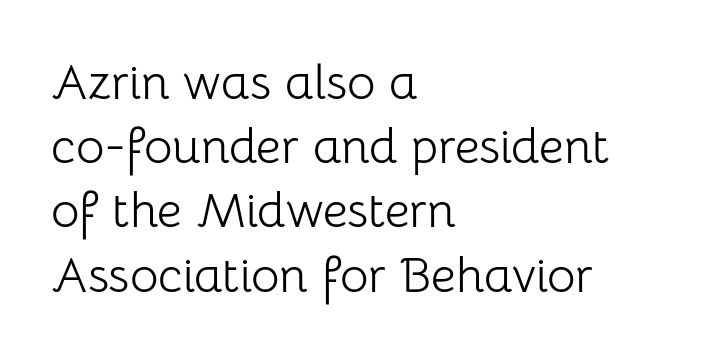
Q: Is the text bold? A: No.
Q: Is the text italic (slanted)? A: No, it is upright.
Q: Is the typeface a serif or a sans-serif typeface? A: Sans-serif.
Q: Is the text underlined? A: No.
Q: How is the paragraph aligned? A: Left-aligned.
Q: Is the spacing between letters normal or unusually wide? A: Normal.
Q: Is the spacing between lines tight, normal or loose? A: Normal.
Q: Width (condensed, normal, or wide)? A: Normal.
Q: Stroke contrast? A: Low.
Q: x-height? A: Medium.
Q: Monospaced? A: No.
